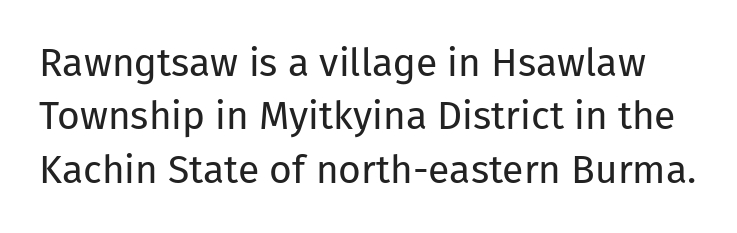
Nope, not italic — everything's standing straight. This sample has the flowing, uneven cadence of proportional lettering. These lines are composed in type without serifs. Short note: letters normally spaced. Students, observe: this is what conventionally led text looks like.
